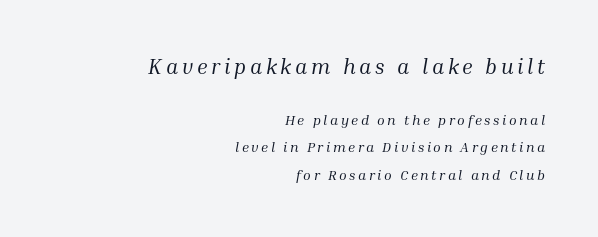
A student would notice the top passage is typeset larger than what follows. The strokes carry an ordinary text weight at most. The lettering tilts uniformly, giving the passage an italic look. Quick note: underline off. Loosely led — the rows are spread out. Line ends are locked; line starts wander.
